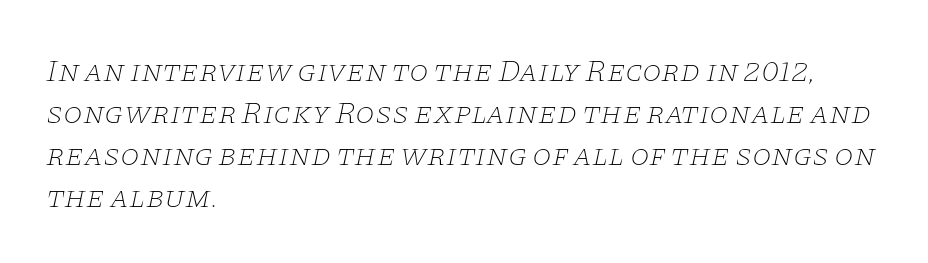
{"serif": "yes", "italic": "yes", "lean": "right", "slant_degrees": 11, "bold": "no", "weight": "thin", "width": "wide", "stroke_contrast": "low", "x_height": "large", "monospaced": "no", "underline": "no", "align": "left", "line_spacing": "normal", "line_spacing_ratio": 1.35, "letter_spacing": "normal", "letter_spacing_em": 0.0, "glyph_px": 31}
